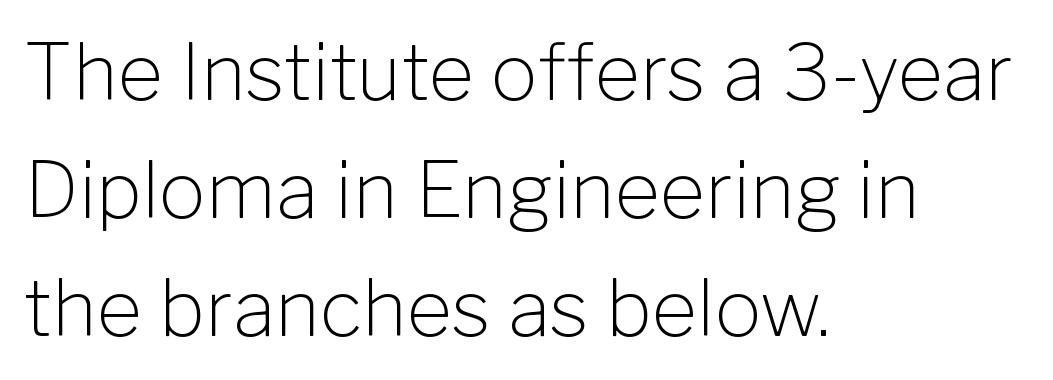
The text block is weighted toward the left margin, trailing off unevenly rightward. Look at the bottom of the vertical strokes: they stop flat, with no serifs. Looks like regular typesetting: each glyph gets only the width it needs. Quick note: interline space is typical. Unbolded letterforms with no extra heft. Anything drawn beneath the words? Only blank space.
